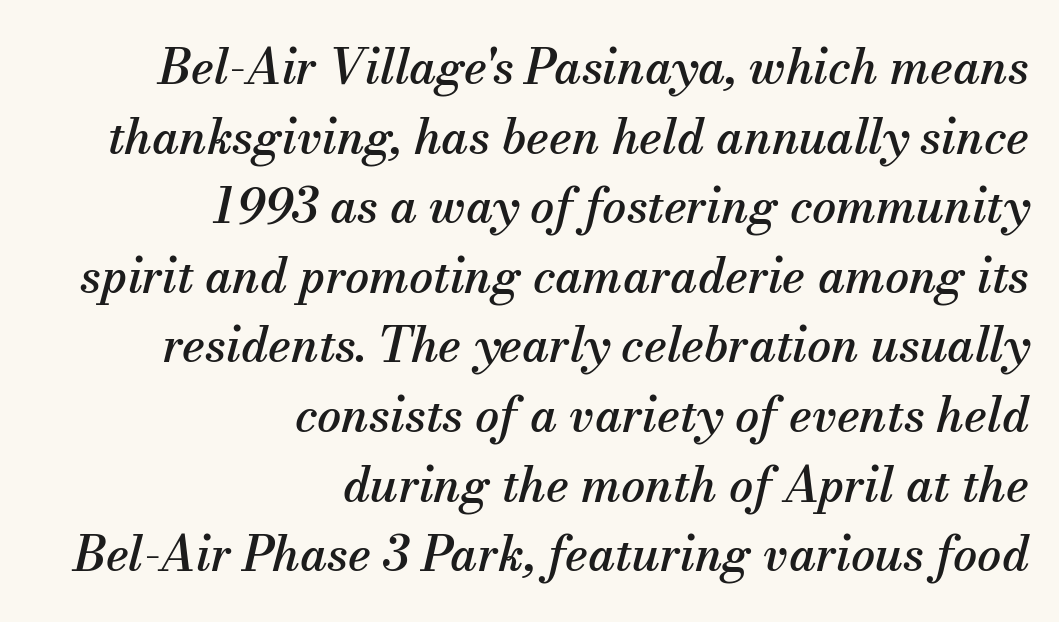
The image shows 48 px serif type, italic (leaning right); set right-aligned, normal line spacing (1.45x), normal letter spacing, not underlined; medium stroke contrast and a small x-height.
